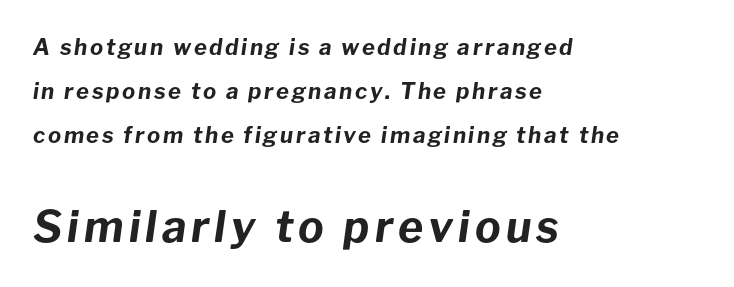
{"italic": "yes", "lean": "right", "slant_degrees": 8, "bold": "yes", "weight": "bold", "width": "normal", "stroke_contrast": "low", "x_height": "medium", "monospaced": "no", "underline": "no", "align": "left", "line_spacing": "loose", "line_spacing_ratio": 2.01, "larger_block": "second", "size_ratio": 1.95, "glyph_px": 43}
